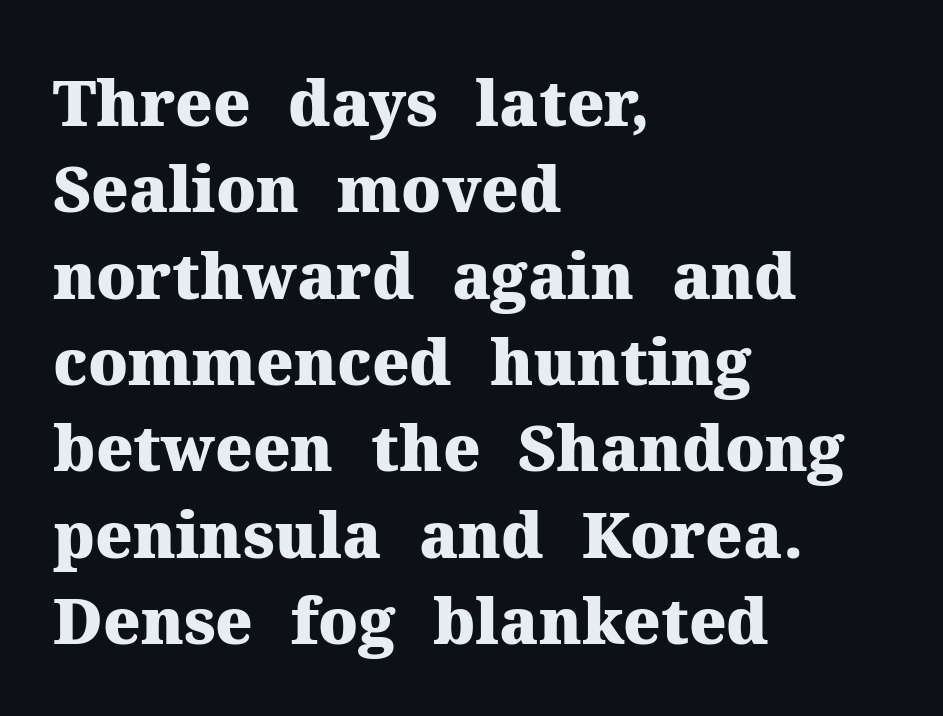
Q: Is the text bold? A: Yes.
Q: Is the text italic (slanted)? A: No, it is upright.
Q: Is the typeface a serif or a sans-serif typeface? A: Serif.
Q: Is the text underlined? A: No.
Q: How is the paragraph aligned? A: Left-aligned.
Q: Is the spacing between letters normal or unusually wide? A: Normal.
Q: Is the spacing between lines tight, normal or loose? A: Normal.
Q: Width (condensed, normal, or wide)? A: Normal.
Q: Stroke contrast? A: Medium.
Q: x-height? A: Medium.
Q: Monospaced? A: No.
